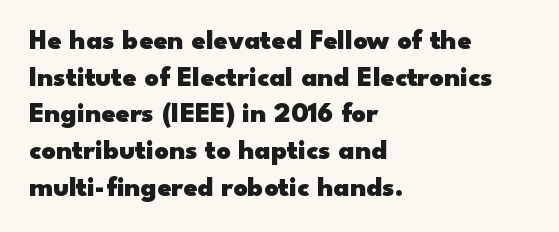
{"serif": "no", "italic": "no", "bold": "yes", "weight": "heavy", "width": "wide", "stroke_contrast": "low", "x_height": "small", "monospaced": "no", "underline": "no", "align": "left", "line_spacing": "normal", "line_spacing_ratio": 1.31, "letter_spacing": "normal", "letter_spacing_em": 0.0, "glyph_px": 28}
